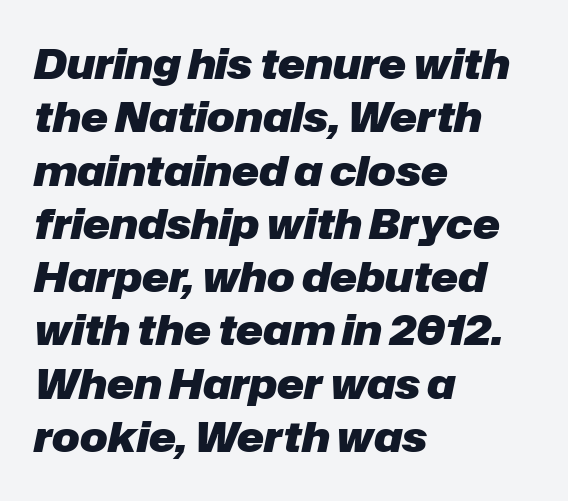
A typesetter would call this proportional, since set widths differ per character. The face used here has the dense, thick strokes of a bold. Typeset ragged right — the left edge is the straight one. Nothing unusual about the tracking: characters are spaced as the font intends.
